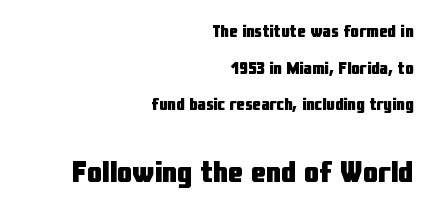
Think of a printed novel: that variable character pitch is what you see here. The axis of the letterforms is exactly vertical. You'd pick this weight for a headline — it's a proper bold. The rendering enlarges the type as you move from the upper chunk to the lower. Short and long lines alike share a common ending point at right.
